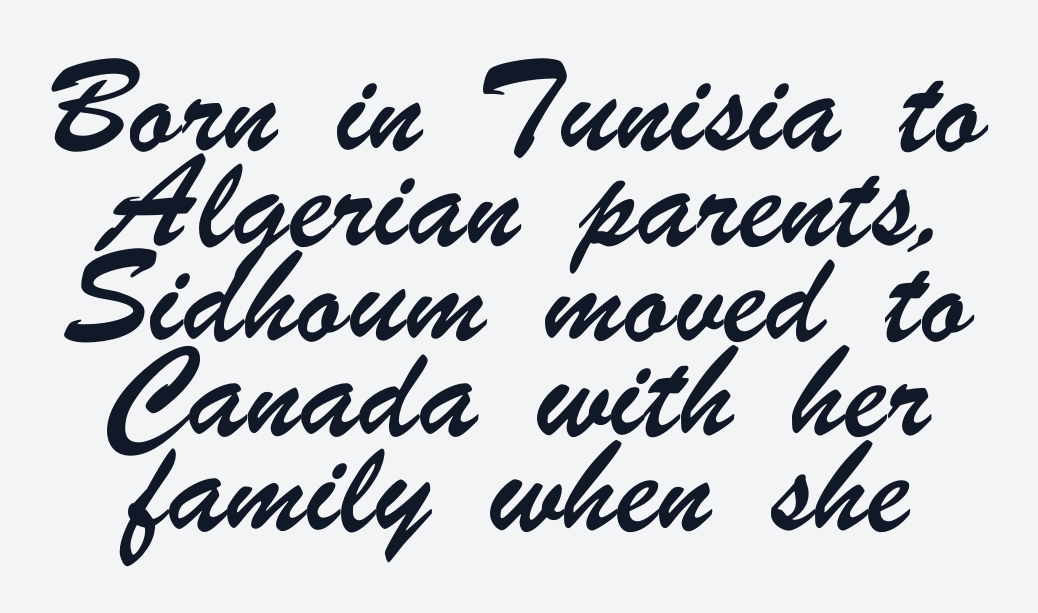
{"serif": "no", "width": "condensed", "stroke_contrast": "low", "x_height": "small", "monospaced": "no", "underline": "no", "align": "center", "line_spacing": "normal", "line_spacing_ratio": 1.64, "letter_spacing": "normal", "letter_spacing_em": 0.0, "glyph_px": 58}
